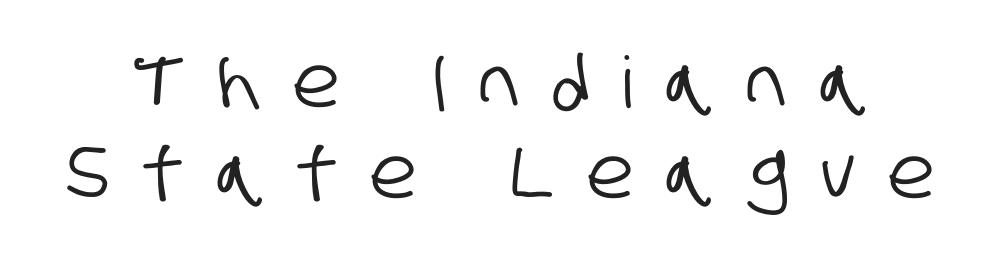
Does the leading feel generous? No, just average. The words here are not underlined. Grotesque or geometric, the face here clearly has no serifs. The face used here is proportionally spaced, like ordinary book or web type. Look at the tracking — it's clearly loosened, letters drifting apart.
